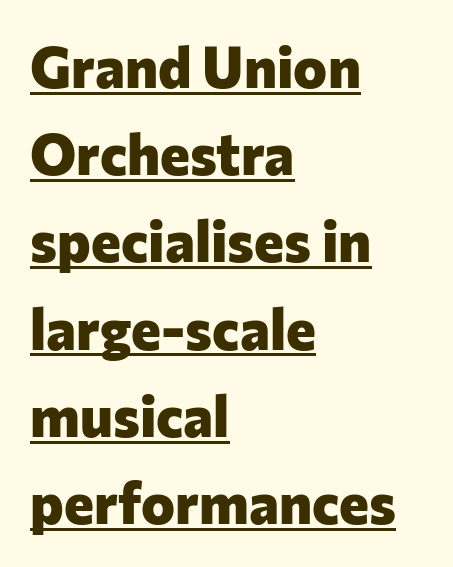
The passage shown is emphatically bold. The sample's only ornament is a line tracing under the words. The passage shown has conventional tracking throughout. The designer left line spacing at the default.
